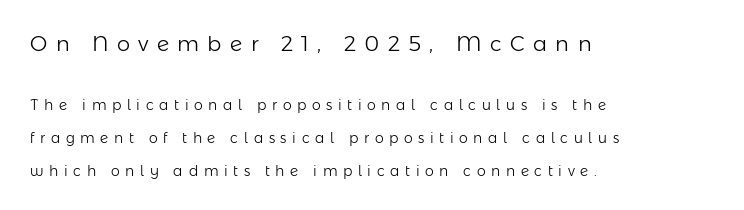
The image shows 21 px text type, upright; set left-aligned, loose line spacing (2.35x), unusually wide letter spacing (+0.4 em), not underlined; the first (top) block is 1.5x larger.
